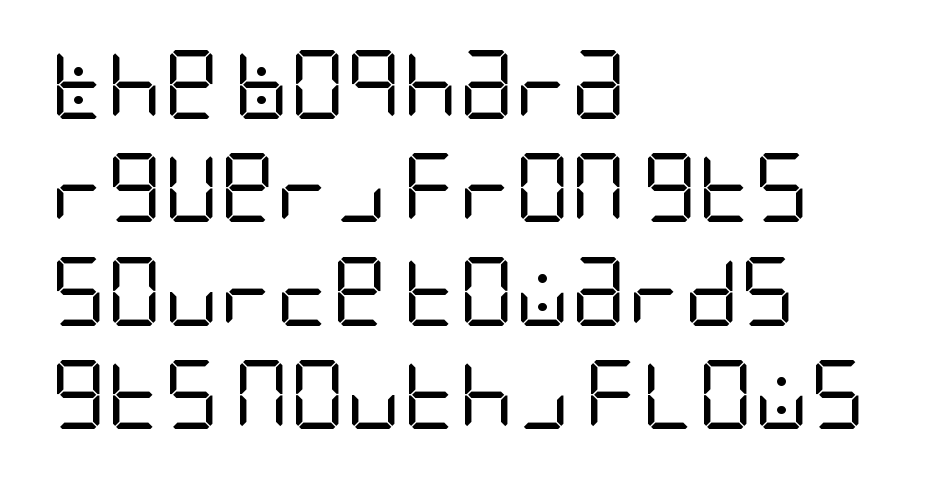
{"serif": "no", "italic": "no", "bold": "no", "weight": "regular", "width": "condensed", "stroke_contrast": "low", "x_height": "large", "underline": "no", "align": "left", "line_spacing": "normal", "line_spacing_ratio": 1.5, "letter_spacing": "normal", "letter_spacing_em": 0.0, "glyph_px": 69}
